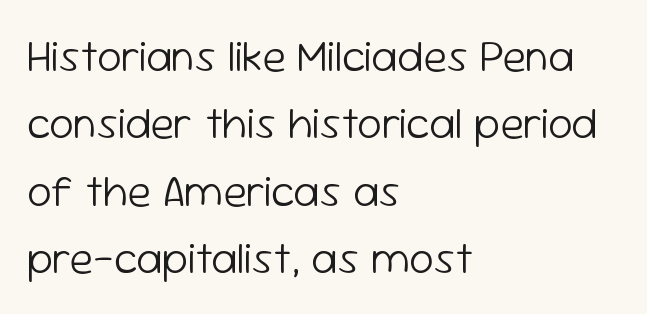
The image shows 44 px light sans-serif type, upright; set left-aligned, normal line spacing (1.53x), normal letter spacing, not underlined; low stroke contrast and a medium x-height.
